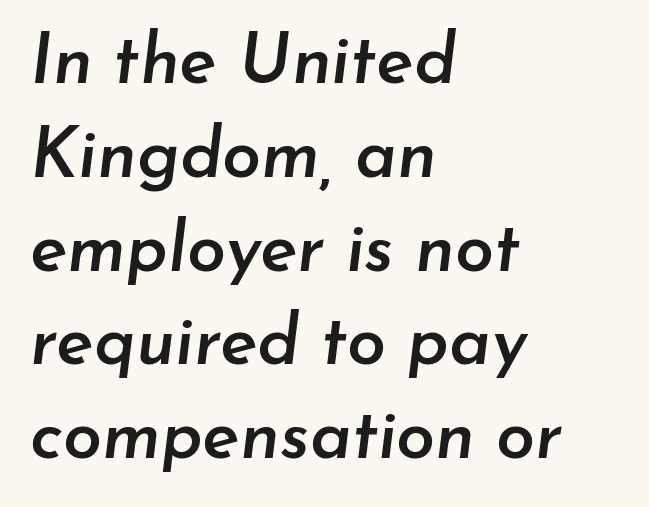
Q: Is the text bold? A: Semi-bold.
Q: Is the text italic (slanted)? A: Yes, it leans right by about 7 degrees.
Q: Is the text underlined? A: No.
Q: How is the paragraph aligned? A: Left-aligned.
Q: Is the spacing between letters normal or unusually wide? A: Normal.
Q: Is the spacing between lines tight, normal or loose? A: Normal.
Q: Width (condensed, normal, or wide)? A: Normal.
Q: Stroke contrast? A: Low.
Q: x-height? A: Small.
Q: Monospaced? A: No.
